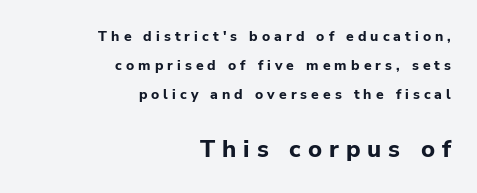
Q: Is the text bold? A: Yes.
Q: Is the text italic (slanted)? A: No, it is upright.
Q: Is the text underlined? A: No.
Q: How is the paragraph aligned? A: Right-aligned.
Q: Is the spacing between letters normal or unusually wide? A: Unusually wide.
Q: Is the spacing between lines tight, normal or loose? A: Loose.
Q: Which block of text is set in a larger size, the first (top) or the second (bottom)? A: The second (bottom) one.
